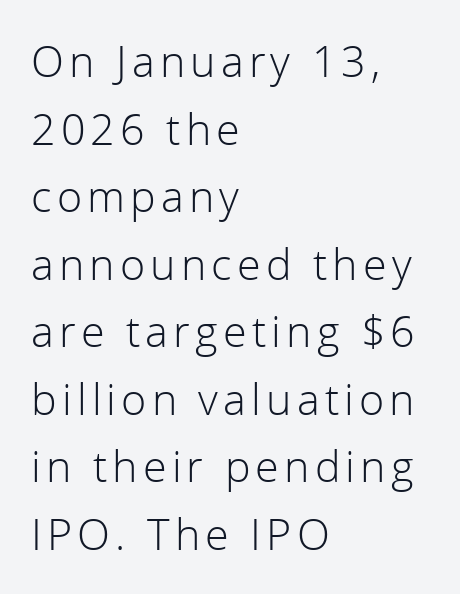
The image shows 43 px light sans-serif type, upright; set left-aligned, normal line spacing (1.57x), not underlined; a medium x-height.
